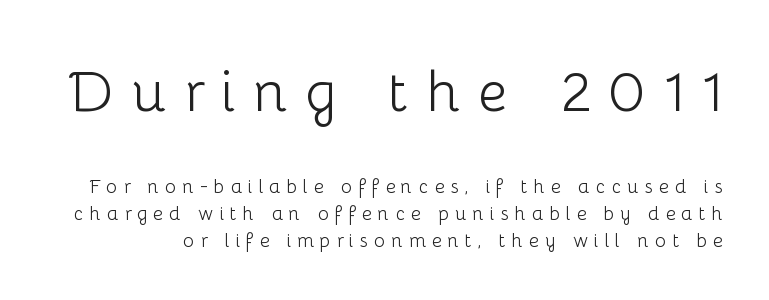
Q: Is the text bold? A: No.
Q: Is the text italic (slanted)? A: No, it is upright.
Q: Is the typeface a serif or a sans-serif typeface? A: Sans-serif.
Q: Is the text underlined? A: No.
Q: Is the spacing between letters normal or unusually wide? A: Unusually wide.
Q: Is the spacing between lines tight, normal or loose? A: Normal.
Q: Which block of text is set in a larger size, the first (top) or the second (bottom)? A: The first (top) one.
Q: Width (condensed, normal, or wide)? A: Normal.
Q: Stroke contrast? A: Low.
Q: x-height? A: Medium.
Q: Monospaced? A: No.
